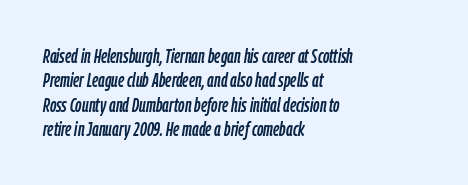
{"italic": "yes", "lean": "right", "slant_degrees": 9, "underline": "no", "align": "left", "line_spacing_ratio": 1.22, "letter_spacing": "normal", "letter_spacing_em": 0.0, "glyph_px": 20}
